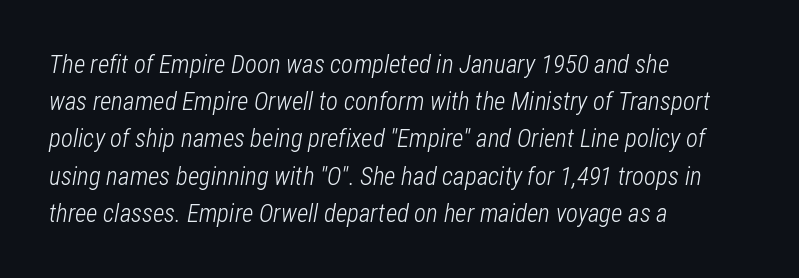
This is oblique type, the kind used for emphasis or titles. The paragraph shown leans on its left margin. Stems here are at most as thick as an everyday book face. Does the leading feel generous? No, just average. Rule under the text: the space is simply empty.
